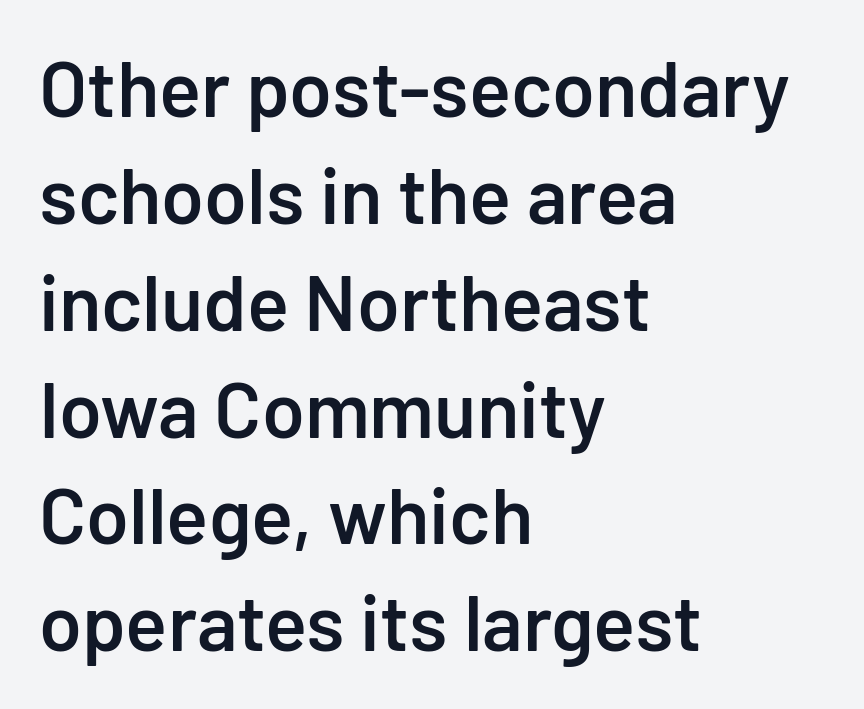
Designer's note — italics off, roman on. Visually the block forms a straight wall on the left and a jagged coastline on the right. Evenly set lines give the paragraph a standard silhouette. A clean baseline with only descenders dipping below it. The face used here is proportionally spaced, like ordinary book or web type. Heft: intermediate — a semibold.
